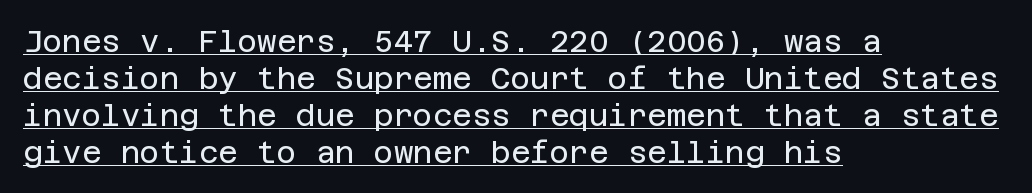
The image shows 30 px regular-weight sans-serif type, upright; set left-aligned, line spacing 1.23x, normal letter spacing, underlined; low stroke contrast and a large x-height.
